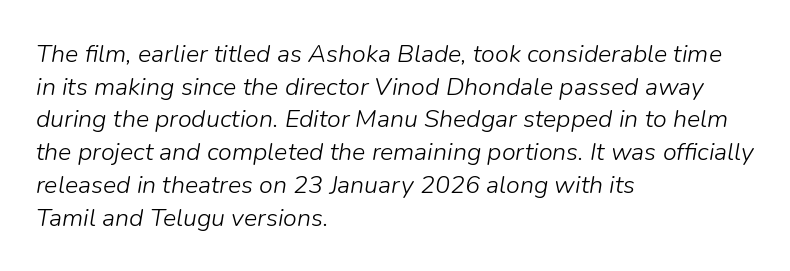
{"italic": "yes", "lean": "right", "slant_degrees": 9, "bold": "no", "underline": "no", "align": "left", "line_spacing": "normal", "line_spacing_ratio": 1.31, "letter_spacing": "normal", "letter_spacing_em": 0.0, "glyph_px": 25}
